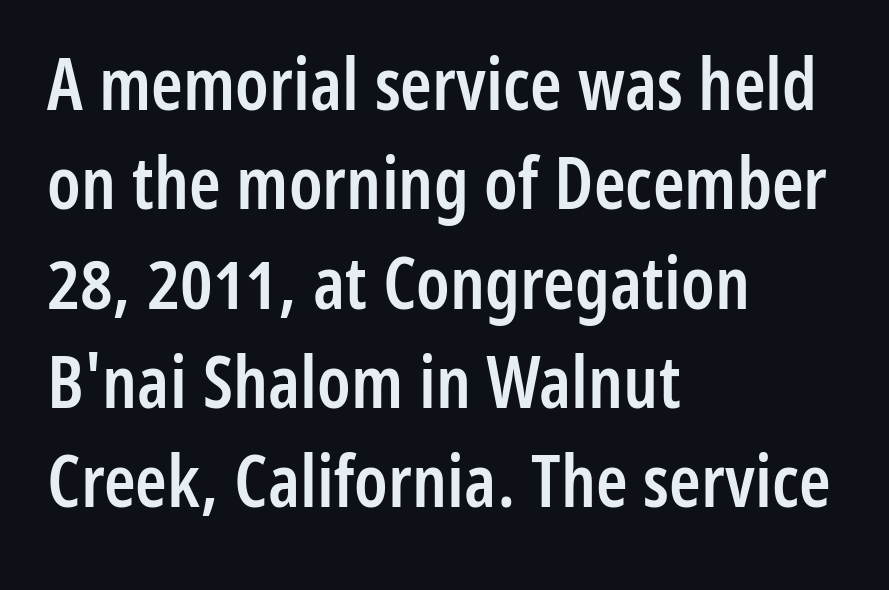
The lettering stays uniformly vertical, giving the passage a roman look. Caption: multi-line text, flush left, ragged right. Spacing between characters is what you'd get straight out of the box. Are there feet on the stems? There aren't — it's a sans. Underlining? Definitely not there.
